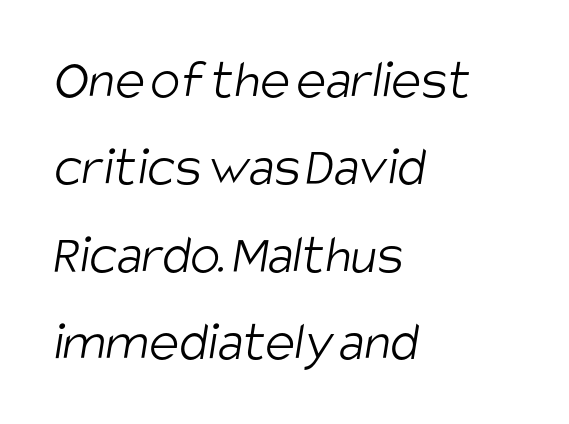
{"serif": "no", "bold": "no", "weight": "light", "width": "condensed", "stroke_contrast": "low", "x_height": "large", "monospaced": "no", "underline": "no", "align": "left", "line_spacing": "normal", "line_spacing_ratio": 1.56, "letter_spacing": "normal", "letter_spacing_em": 0.0, "glyph_px": 56}
